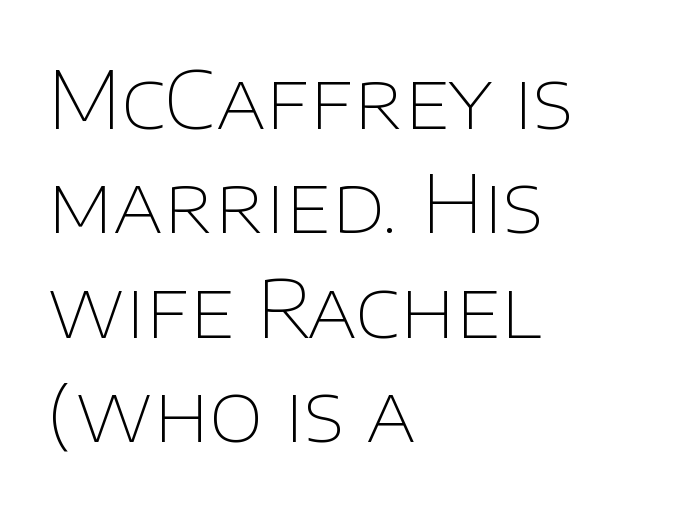
Q: Is the text bold? A: No.
Q: Is the text italic (slanted)? A: No, it is upright.
Q: Is the typeface a serif or a sans-serif typeface? A: Sans-serif.
Q: Is the text underlined? A: No.
Q: How is the paragraph aligned? A: Left-aligned.
Q: Is the spacing between letters normal or unusually wide? A: Normal.
Q: Is the spacing between lines tight, normal or loose? A: Normal.
Q: Width (condensed, normal, or wide)? A: Normal.
Q: Stroke contrast? A: Low.
Q: x-height? A: Large.
Q: Monospaced? A: No.
